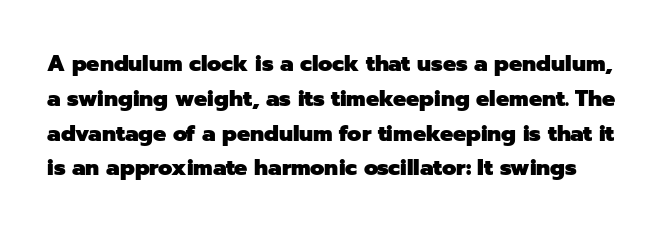
The image shows 22 px bold type, upright; set normal line spacing (1.58x), normal letter spacing, not underlined.
